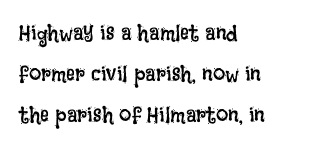
{"italic": "no", "bold": "no", "underline": "no", "align": "left", "line_spacing_ratio": 1.86, "letter_spacing": "normal", "letter_spacing_em": 0.0, "glyph_px": 22}
